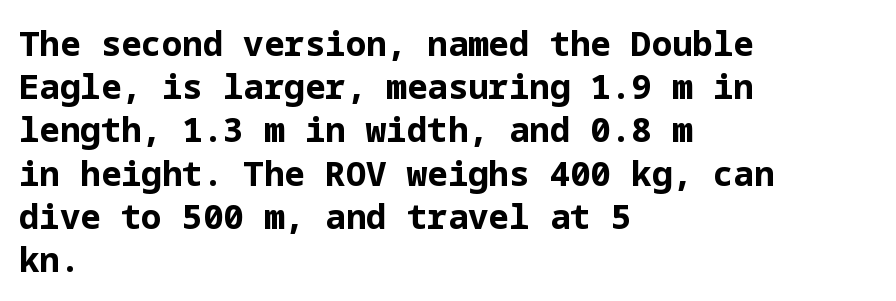
{"serif": "no", "italic": "no", "bold": "yes", "weight": "bold", "width": "normal", "stroke_contrast": "low", "x_height": "medium", "underline": "no", "align": "left", "line_spacing": "normal", "line_spacing_ratio": 1.27, "letter_spacing": "normal", "letter_spacing_em": 0.0, "glyph_px": 34}
